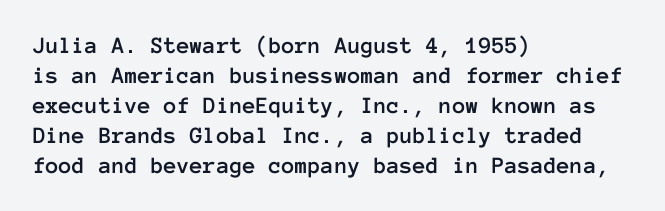
Q: Is the text italic (slanted)? A: No, it is upright.
Q: Is the text underlined? A: No.
Q: How is the paragraph aligned? A: Left-aligned.
Q: Is the spacing between letters normal or unusually wide? A: Normal.
Q: Is the spacing between lines tight, normal or loose? A: Normal.
